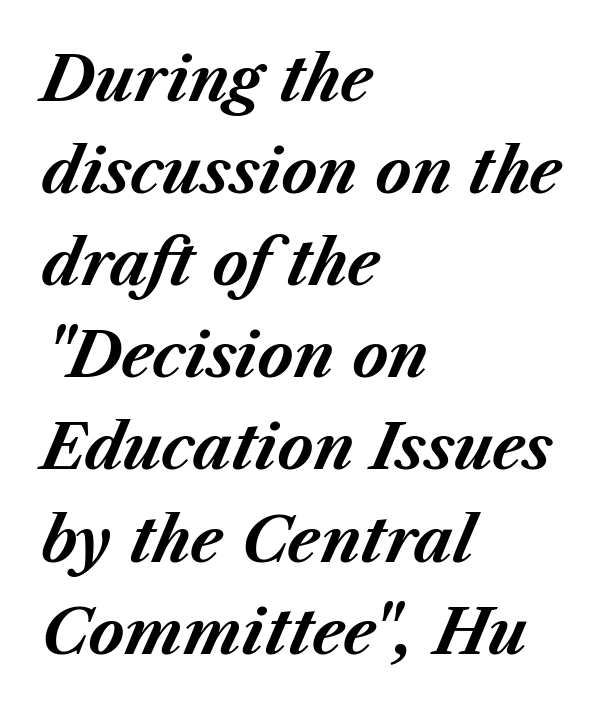
The sample has been set heavy, in full bold. Descenders are the only things crossing below the line. The compositor pushed each line to the left boundary. Looks like regular typesetting: each glyph gets only the width it needs.
